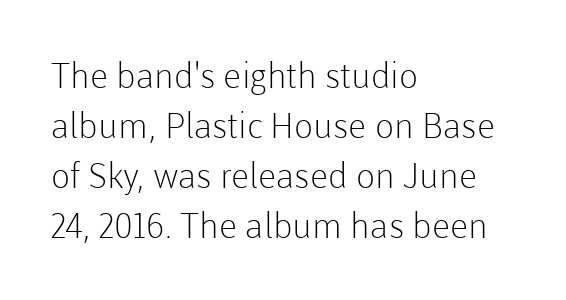
The image shows 35 px light sans-serif type, upright; set left-aligned, normal line spacing (1.43x), normal letter spacing, not underlined; low stroke contrast and a medium x-height.
